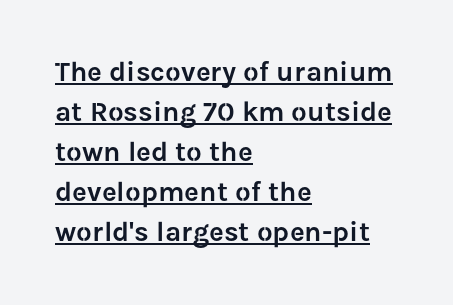
Q: Is the text italic (slanted)? A: No, it is upright.
Q: Is the typeface a serif or a sans-serif typeface? A: Sans-serif.
Q: Is the text underlined? A: Yes.
Q: How is the paragraph aligned? A: Left-aligned.
Q: Is the spacing between letters normal or unusually wide? A: Normal.
Q: Is the spacing between lines tight, normal or loose? A: Normal.
Q: Width (condensed, normal, or wide)? A: Normal.
Q: Stroke contrast? A: Low.
Q: x-height? A: Medium.
Q: Monospaced? A: No.
